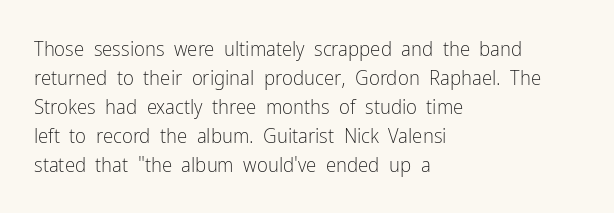
Letters rest on an invisible, unmarked baseline. Heaviness? Minimal to ordinary, like unemphasized prose. The rendering anchors every line to the left-hand side. The line-height multiplier appears to be the usual default.
